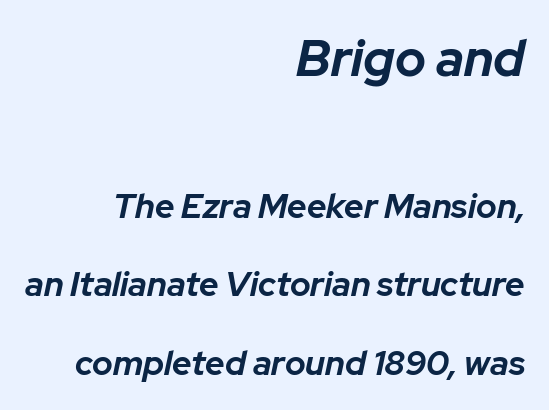
{"italic": "yes", "lean": "right", "slant_degrees": 12, "bold": "yes", "weight": "bold", "width": "normal", "stroke_contrast": "low", "x_height": "medium", "monospaced": "no", "underline": "no", "align": "right", "line_spacing": "loose", "line_spacing_ratio": 2.31, "letter_spacing": "normal", "letter_spacing_em": 0.0, "larger_block": "first", "size_ratio": 1.5, "glyph_px": 51}
